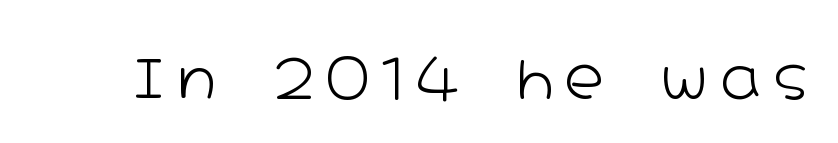
Q: Is the text bold? A: No.
Q: Is the text italic (slanted)? A: No, it is upright.
Q: Is the typeface a serif or a sans-serif typeface? A: Sans-serif.
Q: Is the text underlined? A: No.
Q: Is the spacing between letters normal or unusually wide? A: Unusually wide.
Q: Width (condensed, normal, or wide)? A: Wide.
Q: Stroke contrast? A: Low.
Q: x-height? A: Medium.
Q: Monospaced? A: No.
